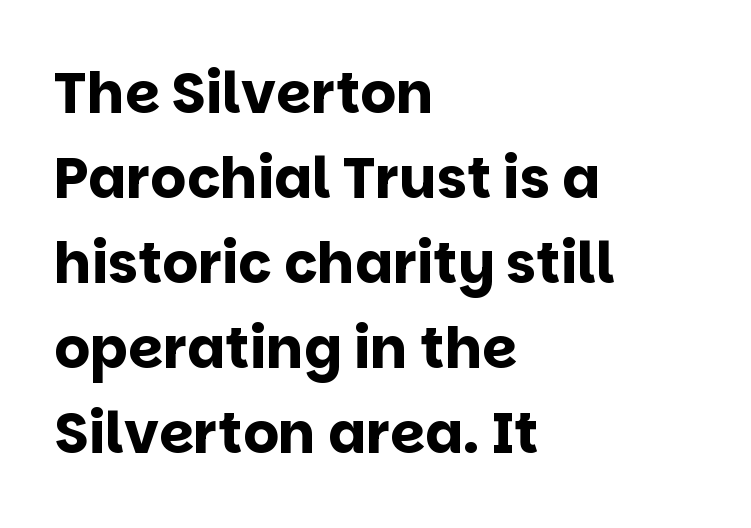
Caption: multi-line text, flush left, ragged right. This rendering features lettering with no underline. Words appear dense and cohesive because spacing is normal. Every character sits straight up, as roman type does. The text was rendered using a sans face with plain stroke endings. Heavy, bold letterforms.
